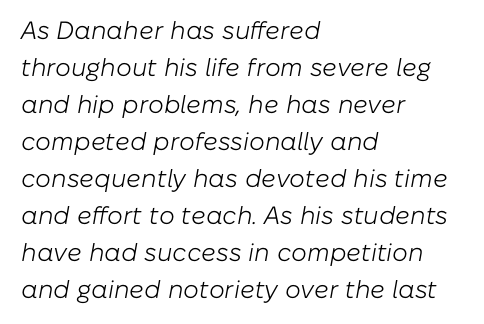
The designer left line spacing at the default. Weight class: somewhere from thin through regular. These lines are set flush left with a ragged right edge. Caption: standard tracking, unaltered. Emphasis-style slanted type is in use. The space beneath each line is pristine and unruled.
